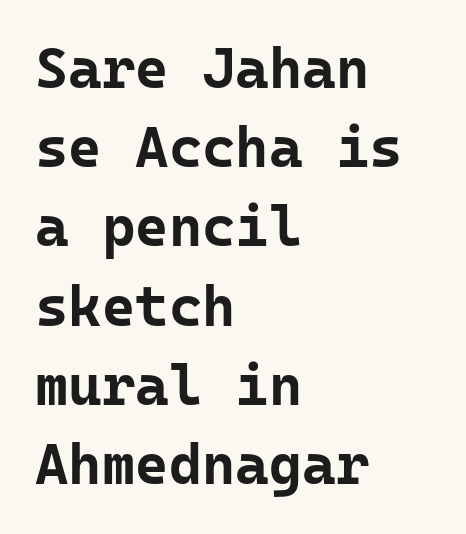
{"serif": "no", "italic": "no", "bold": "yes", "weight": "bold", "width": "normal", "stroke_contrast": "low", "x_height": "medium", "monospaced": "yes", "underline": "no", "align": "left", "line_spacing": "normal", "line_spacing_ratio": 1.39, "letter_spacing": "normal", "letter_spacing_em": 0.0, "glyph_px": 57}
